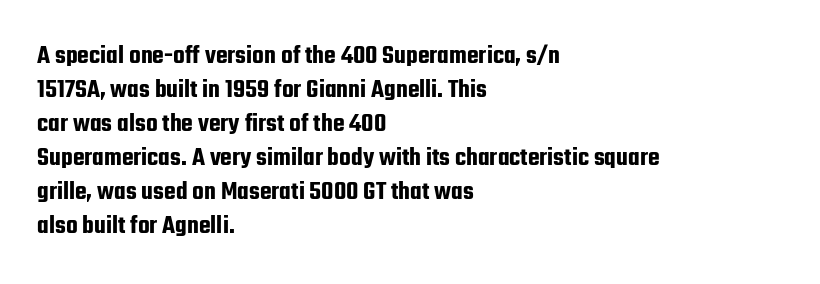
{"italic": "no", "underline": "no", "align": "left", "line_spacing": "normal", "line_spacing_ratio": 1.26, "letter_spacing": "normal", "letter_spacing_em": 0.0, "glyph_px": 27}
